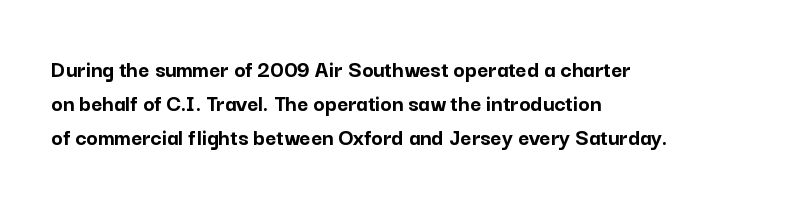
The image shows 24 px bold type, upright; set left-aligned, normal line spacing (1.41x), normal letter spacing, not underlined.
